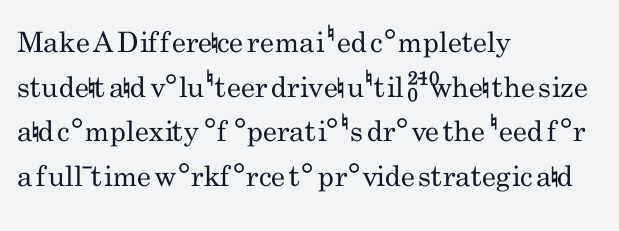
Q: Is the text bold? A: No.
Q: Is the text italic (slanted)? A: No, it is upright.
Q: Is the typeface a serif or a sans-serif typeface? A: Sans-serif.
Q: Is the text underlined? A: No.
Q: How is the paragraph aligned? A: Left-aligned.
Q: Is the spacing between letters normal or unusually wide? A: Normal.
Q: Is the spacing between lines tight, normal or loose? A: Normal.
Q: Width (condensed, normal, or wide)? A: Condensed.
Q: Stroke contrast? A: Low.
Q: x-height? A: Small.
Q: Monospaced? A: No.
